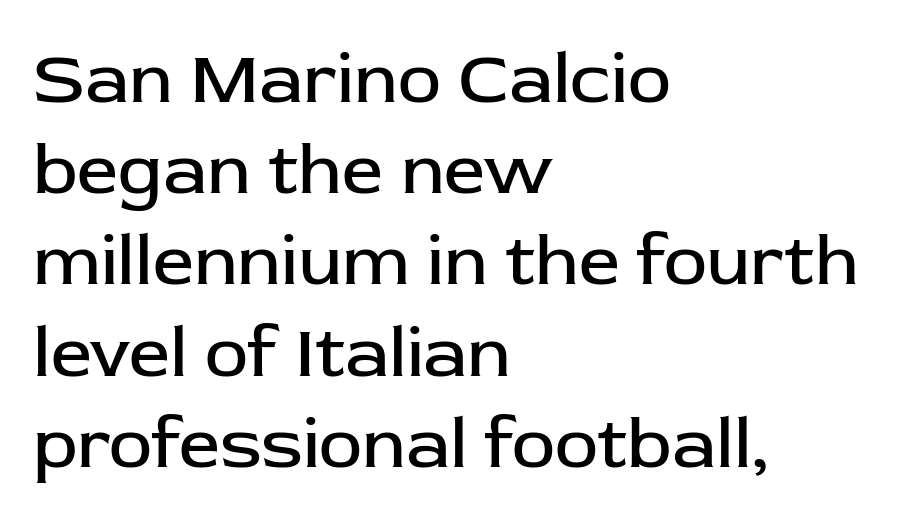
Characters follow at the spacing the type designer built in. Quick note: not italic, upright. Horizontal alignment here is leftward, the default for most running prose. How would I describe the line gaps? Plain and ordinary.
